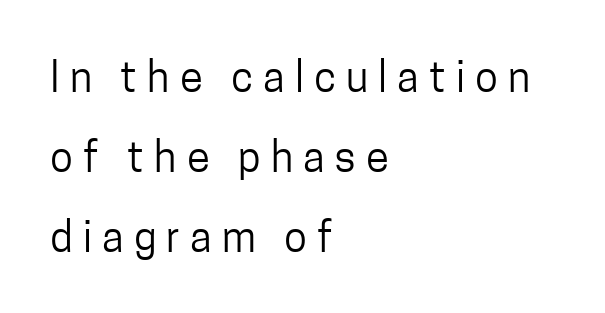
Q: Is the text bold? A: No.
Q: Is the text italic (slanted)? A: No, it is upright.
Q: Is the typeface a serif or a sans-serif typeface? A: Sans-serif.
Q: Is the text underlined? A: No.
Q: How is the paragraph aligned? A: Left-aligned.
Q: Is the spacing between letters normal or unusually wide? A: Unusually wide.
Q: Is the spacing between lines tight, normal or loose? A: Loose.
Q: Width (condensed, normal, or wide)? A: Condensed.
Q: Stroke contrast? A: Low.
Q: x-height? A: Medium.
Q: Monospaced? A: No.
